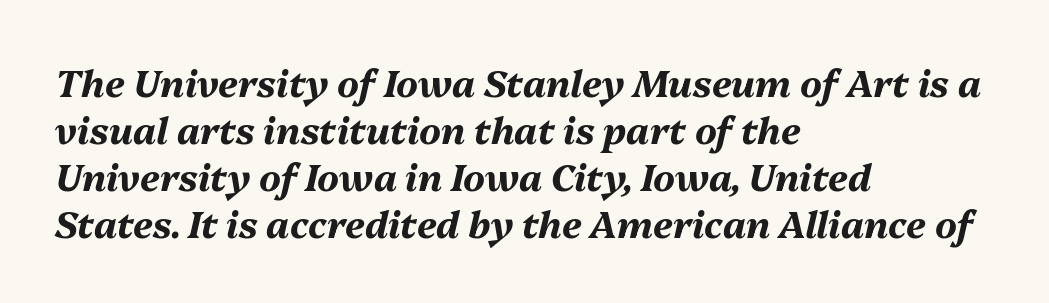
{"italic": "yes", "lean": "right", "slant_degrees": 13, "bold": "yes", "weight": "bold", "width": "normal", "stroke_contrast": "medium", "x_height": "medium", "monospaced": "no", "underline": "no", "align": "left", "line_spacing": "normal", "line_spacing_ratio": 1.27, "letter_spacing": "normal", "letter_spacing_em": 0.0, "glyph_px": 37}
